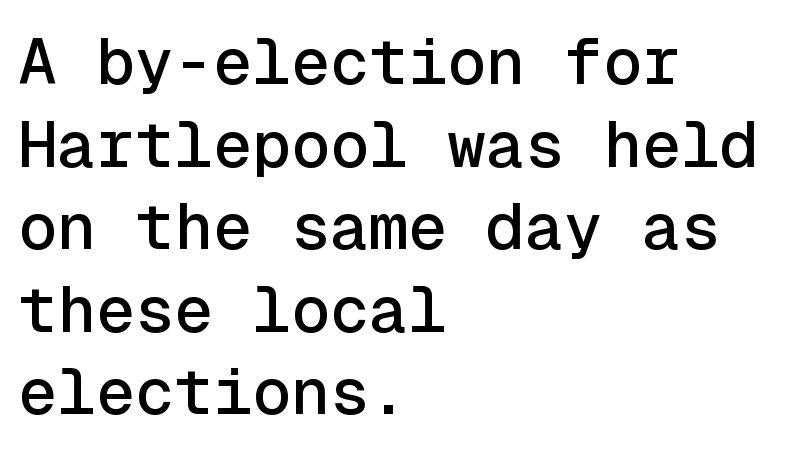
The image shows 65 px sans-serif type, upright, monospaced; set left-aligned, normal line spacing (1.27x), normal letter spacing, not underlined; a medium x-height.
